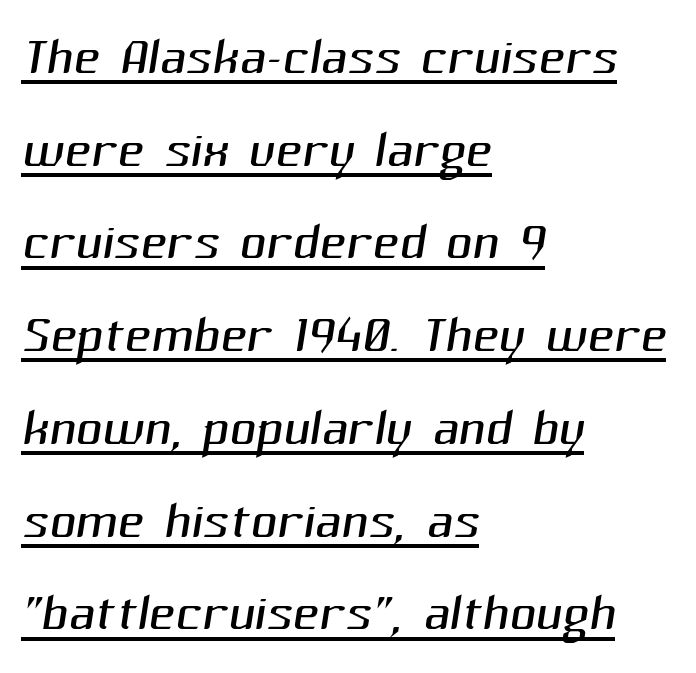
Q: Is the text bold? A: No.
Q: Is the typeface a serif or a sans-serif typeface? A: Sans-serif.
Q: Is the text underlined? A: Yes.
Q: How is the paragraph aligned? A: Left-aligned.
Q: Is the spacing between letters normal or unusually wide? A: Normal.
Q: Is the spacing between lines tight, normal or loose? A: Normal.
Q: Width (condensed, normal, or wide)? A: Normal.
Q: Stroke contrast? A: Medium.
Q: x-height? A: Medium.
Q: Monospaced? A: No.
